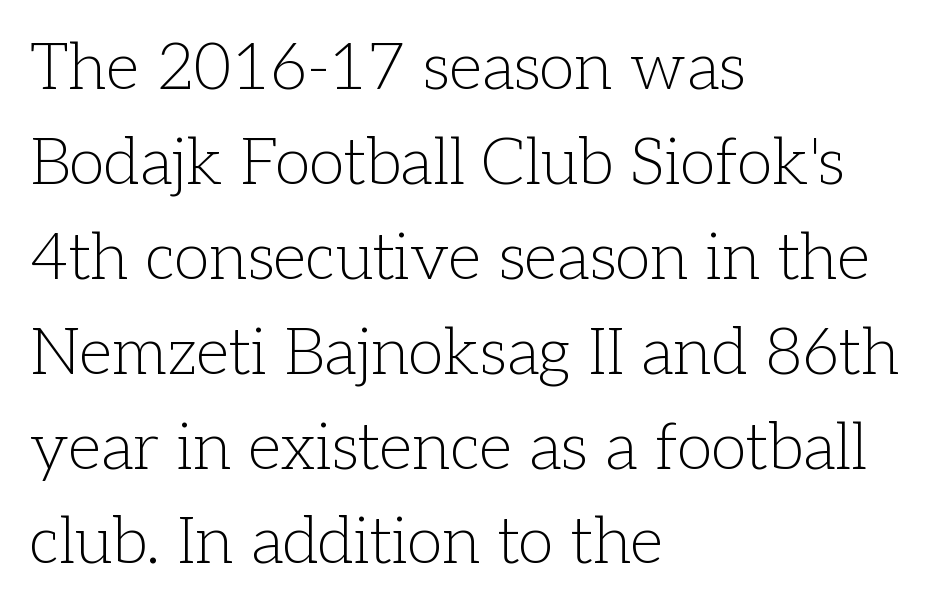
Q: Is the text bold? A: No.
Q: Is the text italic (slanted)? A: No, it is upright.
Q: Is the typeface a serif or a sans-serif typeface? A: Serif.
Q: Is the text underlined? A: No.
Q: How is the paragraph aligned? A: Left-aligned.
Q: Is the spacing between letters normal or unusually wide? A: Normal.
Q: Is the spacing between lines tight, normal or loose? A: Normal.
Q: Width (condensed, normal, or wide)? A: Normal.
Q: Stroke contrast? A: Low.
Q: x-height? A: Medium.
Q: Monospaced? A: No.
